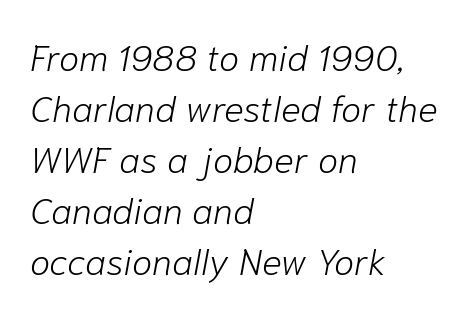
Q: Is the text bold? A: No.
Q: Is the text italic (slanted)? A: Yes, it leans right by about 10 degrees.
Q: Is the text underlined? A: No.
Q: How is the paragraph aligned? A: Left-aligned.
Q: Is the spacing between letters normal or unusually wide? A: Normal.
Q: Is the spacing between lines tight, normal or loose? A: Normal.
Q: Width (condensed, normal, or wide)? A: Normal.
Q: Stroke contrast? A: Low.
Q: x-height? A: Medium.
Q: Monospaced? A: No.
